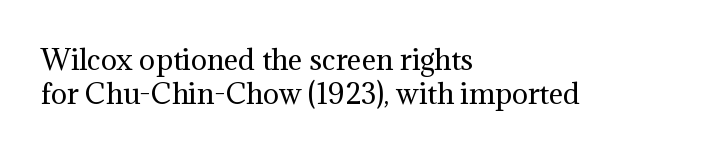
Vertically, the passage feels balanced, rows spaced as you'd expect. The strip under each line holds only bare page. Weight: in the light-to-regular range. Glyph-to-glyph distance matches everyday printed text.
